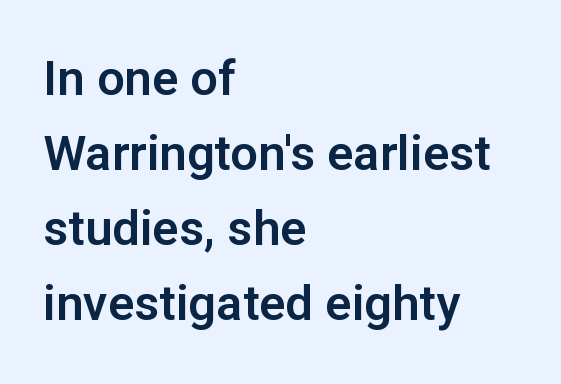
{"serif": "no", "italic": "no", "width": "normal", "stroke_contrast": "low", "x_height": "medium", "monospaced": "no", "underline": "no", "align": "left", "line_spacing": "normal", "line_spacing_ratio": 1.53, "letter_spacing": "normal", "letter_spacing_em": 0.0, "glyph_px": 49}
